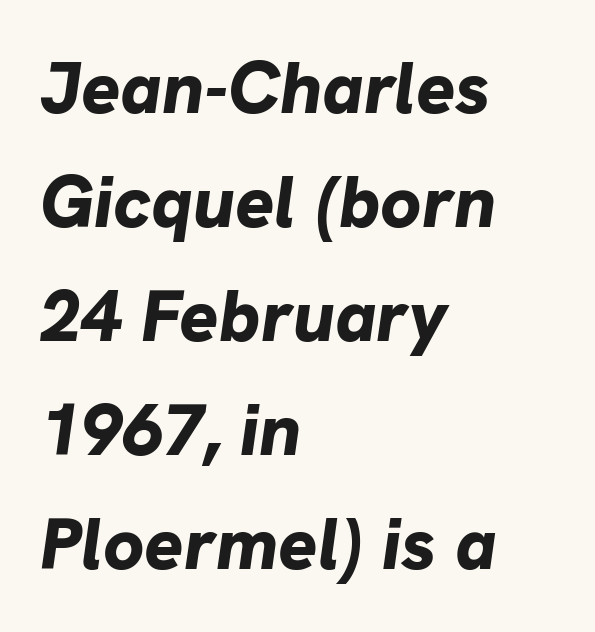
{"italic": "yes", "lean": "right", "slant_degrees": 8, "bold": "yes", "weight": "bold", "width": "normal", "stroke_contrast": "low", "x_height": "medium", "monospaced": "no", "underline": "no", "align": "left", "line_spacing": "normal", "line_spacing_ratio": 1.56, "letter_spacing": "normal", "letter_spacing_em": 0.0, "glyph_px": 73}
